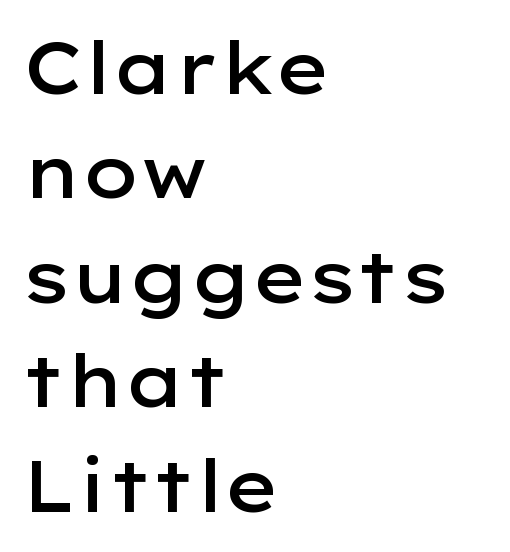
The image shows 72 px semibold, wide sans-serif type, upright; set left-aligned, normal line spacing (1.45x), normal letter spacing, not underlined; low stroke contrast and a medium x-height.
